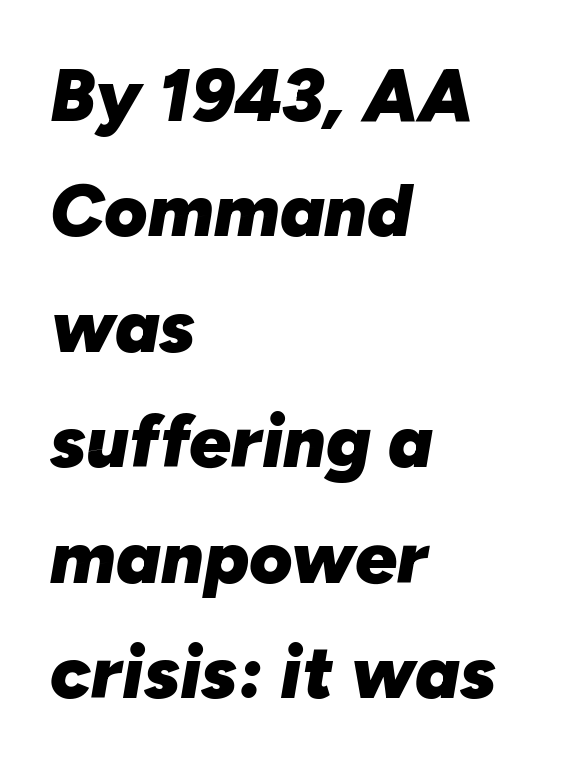
Summary of weight: heavy, a full bold. The glyphs are unaccompanied by any horizontal stroke below them. Here the designer chose a conventional face with non-uniform glyph widths. Short note: letters normally spaced. Every character sits at an angle, as italics do. Which margin do the lines hug? The left one — the right edge is uneven.
